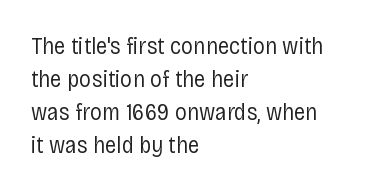
{"italic": "no", "bold": "no", "underline": "no", "align": "left", "line_spacing": "normal", "line_spacing_ratio": 1.37, "letter_spacing": "normal", "letter_spacing_em": 0.0, "glyph_px": 24}
